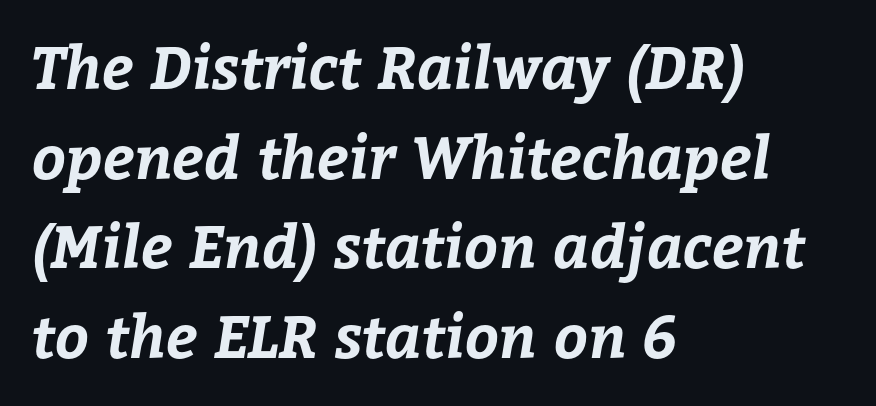
{"bold": "yes", "weight": "bold", "width": "normal", "stroke_contrast": "low", "x_height": "medium", "monospaced": "no", "underline": "no", "align": "left", "line_spacing": "normal", "line_spacing_ratio": 1.52, "letter_spacing": "normal", "letter_spacing_em": 0.0, "glyph_px": 59}
